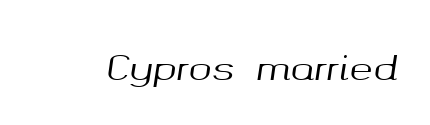
The rendering applies a slant to the glyphs. A typesetter would call this zero additional tracking. Proportional: the letters do not fall into vertical columns. Each row of text sits above clean, open space.
